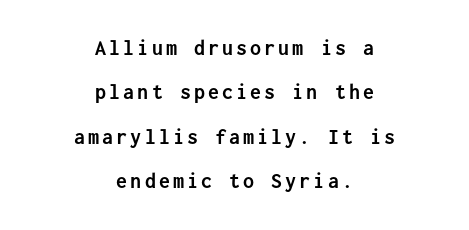
The passage shown is emphatically bold. Horizontal alignment here is central, giving a formal, balanced look. The letters stand straight up with perfectly vertical stems. Underline: absent. Quick note: interline space is abundant.
